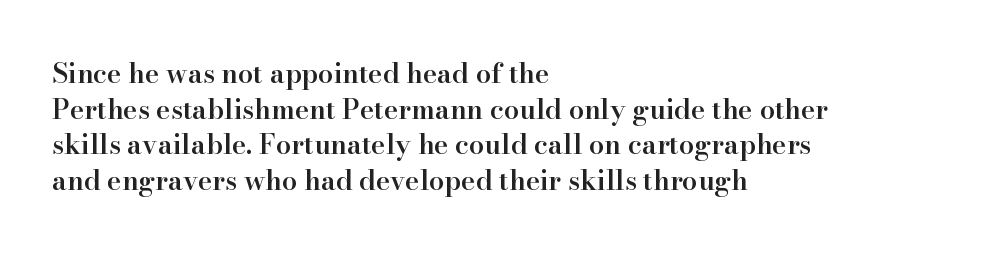
The image shows 27 px text type, upright; set left-aligned, normal line spacing (1.32x), normal letter spacing, not underlined.
